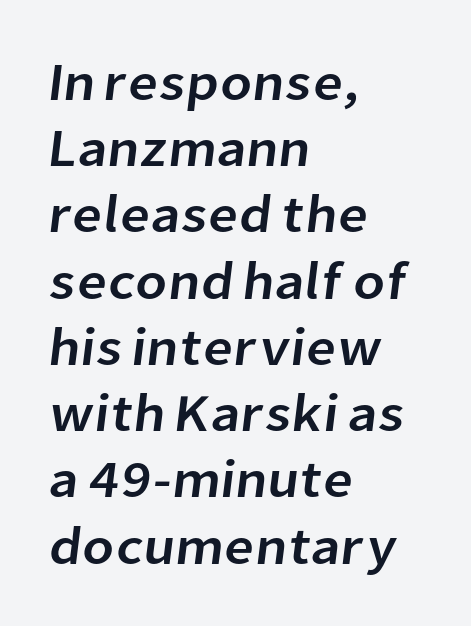
Nothing sits at the stroke ends, so this counts as sans-serif. The rendering uses a moderate line-height, typical for paragraphs. The type is set solid horizontally, with unmodified tracking. Anything drawn beneath the words? Only blank space.
